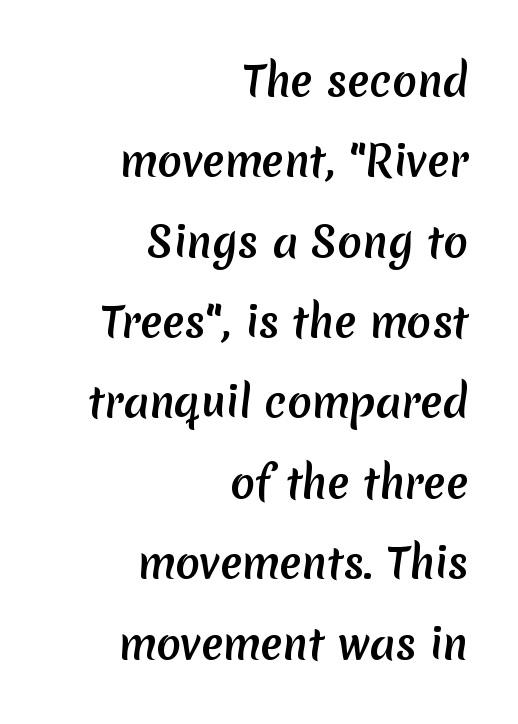
Look at the stroke-to-counter ratio: heavy, a bold. The face used here is rendered with its standard letterfit. Clear beneath every line of the passage. You could not count columns in this text — the font is proportionally spaced. Horizontal alignment here is rightward, an uncommon choice for prose.
